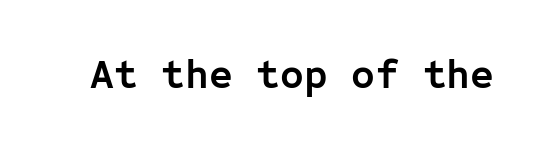
Q: Is the text bold? A: Yes.
Q: Is the text italic (slanted)? A: No, it is upright.
Q: Is the typeface a serif or a sans-serif typeface? A: Sans-serif.
Q: Is the text underlined? A: No.
Q: Is the spacing between letters normal or unusually wide? A: Normal.
Q: Width (condensed, normal, or wide)? A: Normal.
Q: Stroke contrast? A: Low.
Q: x-height? A: Medium.
Q: Monospaced? A: Yes.
